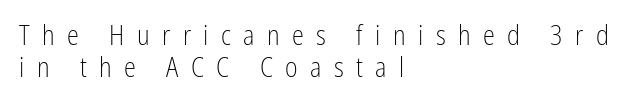
The image shows 27 px text type, upright; set left-aligned, line spacing 1.19x, unusually wide letter spacing (+0.46 em), not underlined.
